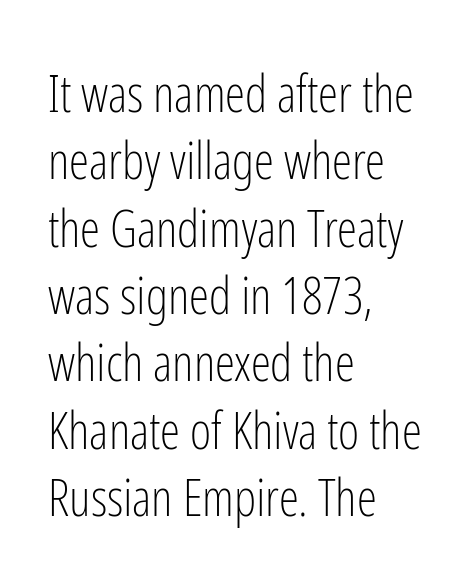
{"serif": "no", "italic": "no", "bold": "no", "weight": "light", "width": "condensed", "stroke_contrast": "low", "x_height": "medium", "monospaced": "no", "underline": "no", "align": "left", "line_spacing": "normal", "line_spacing_ratio": 1.32, "letter_spacing": "normal", "letter_spacing_em": 0.0, "glyph_px": 51}
